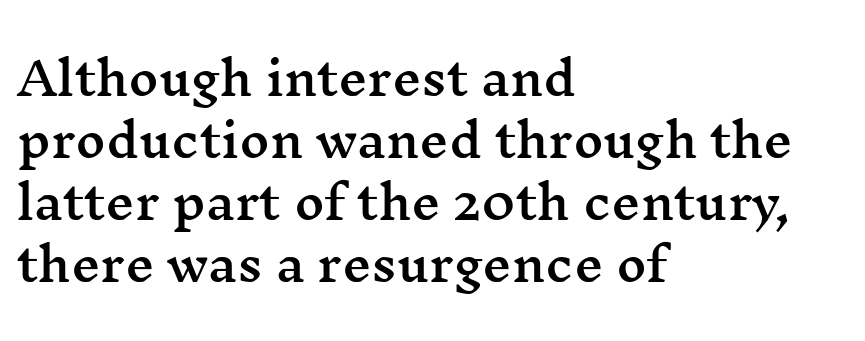
Q: Is the text italic (slanted)? A: No, it is upright.
Q: Is the typeface a serif or a sans-serif typeface? A: Serif.
Q: Is the text underlined? A: No.
Q: How is the paragraph aligned? A: Left-aligned.
Q: Is the spacing between letters normal or unusually wide? A: Normal.
Q: Is the spacing between lines tight, normal or loose? A: Normal.
Q: Width (condensed, normal, or wide)? A: Wide.
Q: Stroke contrast? A: Medium.
Q: x-height? A: Medium.
Q: Monospaced? A: No.
